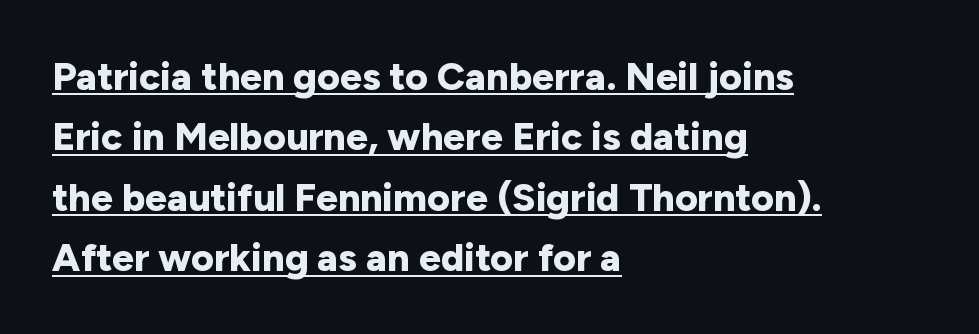
Chunky letters — that's bold for sure. You could not count columns in this text — the font is proportionally spaced. Glyph-to-glyph distance matches everyday printed text. Nope, not italic — everything's standing straight. This sample keeps an unexceptional amount of space between lines. Nothing sits at the stroke ends, so this counts as sans-serif.
